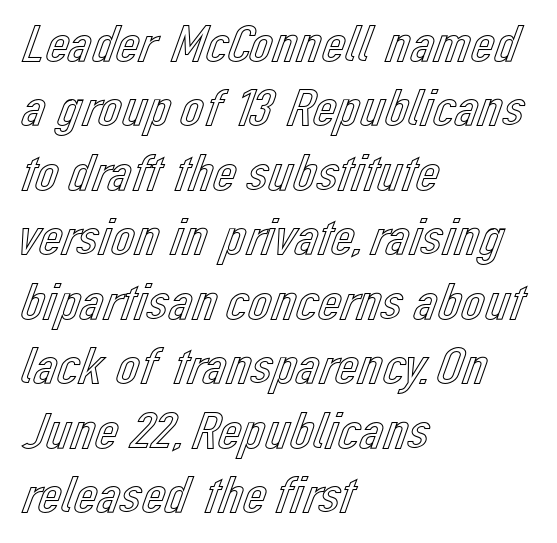
Q: Is the text italic (slanted)? A: Yes.
Q: Is the text underlined? A: No.
Q: How is the paragraph aligned? A: Left-aligned.
Q: Is the spacing between letters normal or unusually wide? A: Normal.
Q: Width (condensed, normal, or wide)? A: Normal.
Q: x-height? A: Medium.
Q: Monospaced? A: No.
